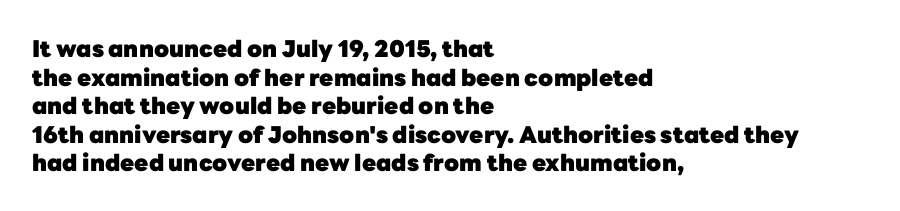
Q: Is the text bold? A: Yes.
Q: Is the text italic (slanted)? A: No, it is upright.
Q: Is the text underlined? A: No.
Q: How is the paragraph aligned? A: Left-aligned.
Q: Is the spacing between letters normal or unusually wide? A: Normal.
